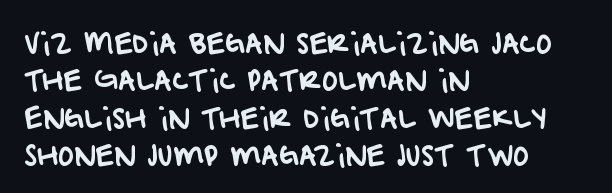
Q: Is the text underlined? A: No.
Q: How is the paragraph aligned? A: Left-aligned.
Q: Is the spacing between letters normal or unusually wide? A: Normal.
Q: Is the spacing between lines tight, normal or loose? A: Normal.
